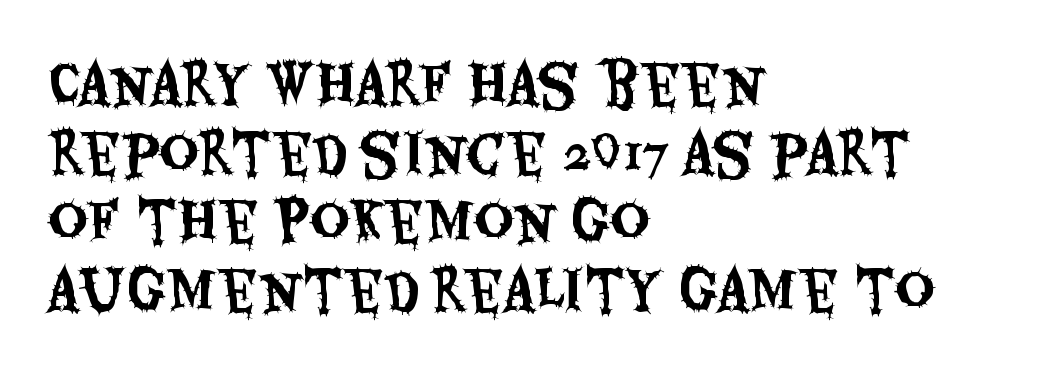
Q: Is the text italic (slanted)? A: No, it is upright.
Q: Is the typeface a serif or a sans-serif typeface? A: Sans-serif.
Q: Is the text underlined? A: No.
Q: How is the paragraph aligned? A: Left-aligned.
Q: Is the spacing between letters normal or unusually wide? A: Normal.
Q: Is the spacing between lines tight, normal or loose? A: Normal.
Q: Width (condensed, normal, or wide)? A: Condensed.
Q: Stroke contrast? A: Medium.
Q: x-height? A: Large.
Q: Monospaced? A: No.
